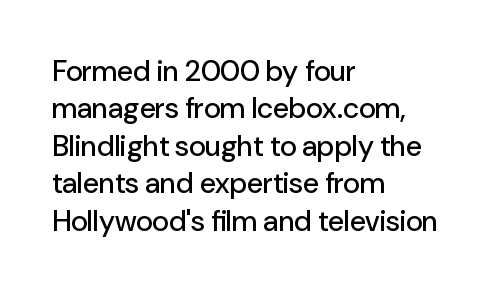
The image shows 29 px sans-serif type, upright; set left-aligned, normal line spacing (1.29x), normal letter spacing, not underlined; low stroke contrast and a medium x-height.
